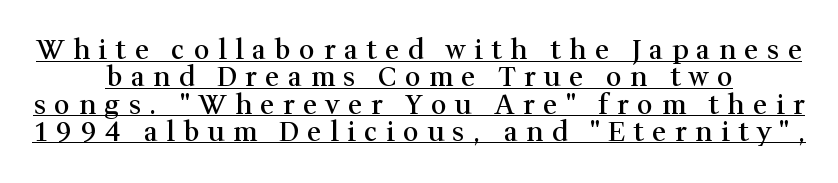
Q: Is the text bold? A: Semi-bold.
Q: Is the text italic (slanted)? A: No, it is upright.
Q: Is the text underlined? A: Yes.
Q: Is the spacing between letters normal or unusually wide? A: Unusually wide.
Q: Is the spacing between lines tight, normal or loose? A: Tight.
